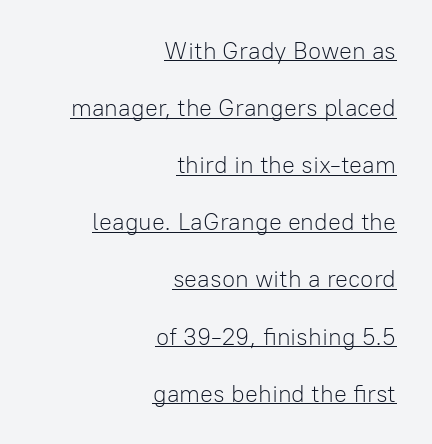
Students, observe the line beneath the letters — that is underlining. The rendering anchors every line to the right-hand side. Weight class: somewhere from thin through regular. Whoever set this chose breathing room over compactness in the vertical rhythm. In terms of posture, this sample is upright. Default kerning and tracking; the words read as compact shapes.
